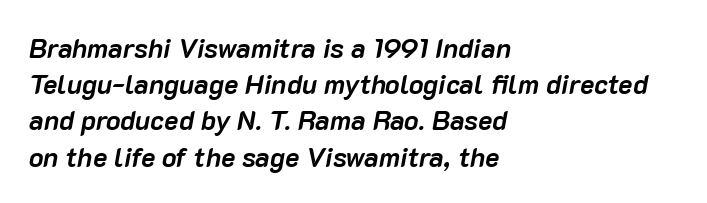
In terms of letterspacing, this is plain default setting. The font is running at its bold setting. This rendering features lettering with no underline. Looking at the ascenders, they clearly lean. The compositor pushed each line to the left boundary.
